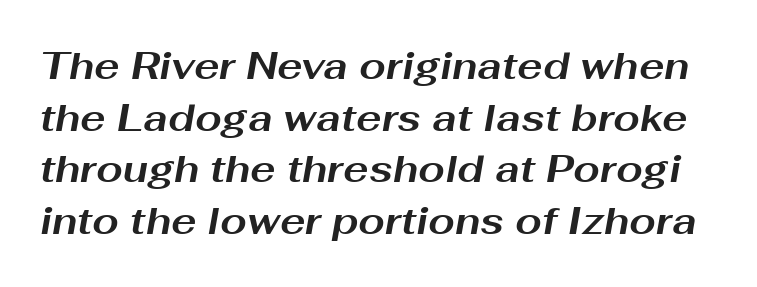
The image shows 38 px bold, wide type, italic (leaning right); set normal line spacing (1.36x), normal letter spacing, not underlined; medium stroke contrast and a medium x-height.
